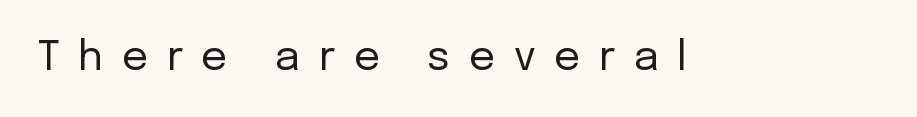
The image shows 41 px regular-weight sans-serif type, upright; set unusually wide letter spacing (+0.45 em), not underlined; low stroke contrast and a medium x-height.
